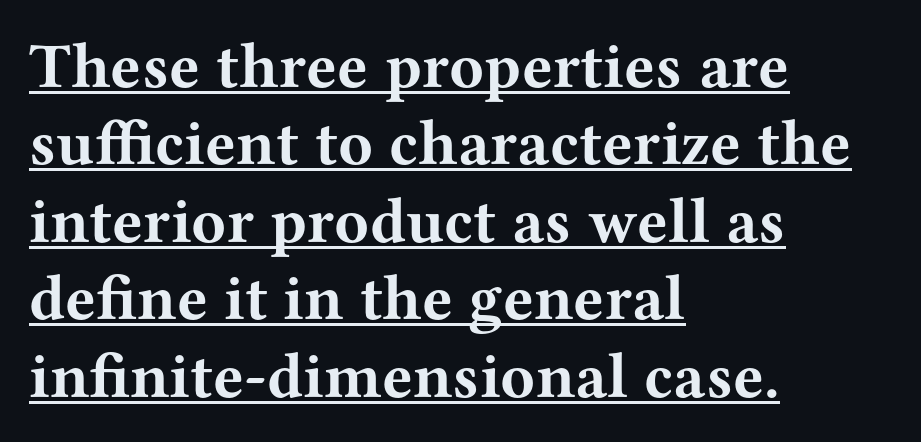
A typesetter would call this proportional, since set widths differ per character. Thick stems and heavy bowls — unmistakably bold. Here the glyphs are tracked normally, forming tight word shapes. Regarding serifs, this sample has them.
